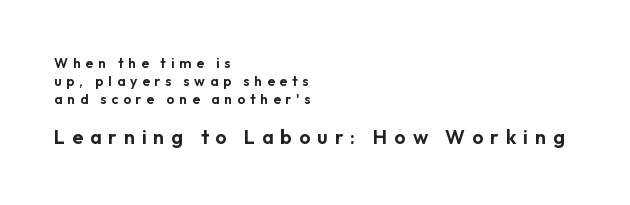
{"italic": "no", "underline": "no", "align": "left", "line_spacing": "normal", "line_spacing_ratio": 1.29, "letter_spacing": "wide", "letter_spacing_em": 0.34, "larger_block": "second", "size_ratio": 1.43, "glyph_px": 20}
